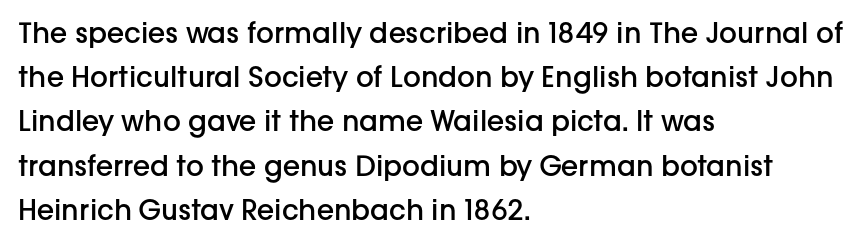
Q: Is the text bold? A: Semi-bold.
Q: Is the text italic (slanted)? A: No, it is upright.
Q: Is the typeface a serif or a sans-serif typeface? A: Sans-serif.
Q: Is the text underlined? A: No.
Q: How is the paragraph aligned? A: Left-aligned.
Q: Is the spacing between letters normal or unusually wide? A: Normal.
Q: Is the spacing between lines tight, normal or loose? A: Normal.
Q: Width (condensed, normal, or wide)? A: Normal.
Q: Stroke contrast? A: Low.
Q: x-height? A: Medium.
Q: Monospaced? A: No.
